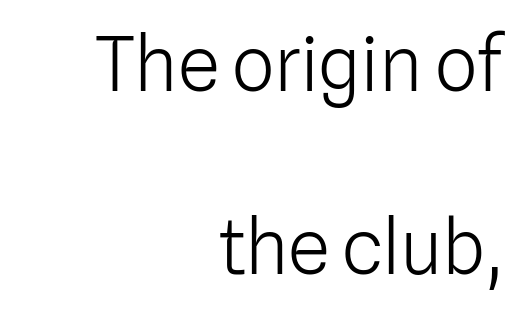
Caption: face not bold, strokes unweighted. The setting favours the right margin, as signatures and pull-quotes sometimes do. Spacing verdict: proportional, widths tailored to each character. Rule under the text: the space is simply empty. The typography opts for an upright posture over an oblique one.
